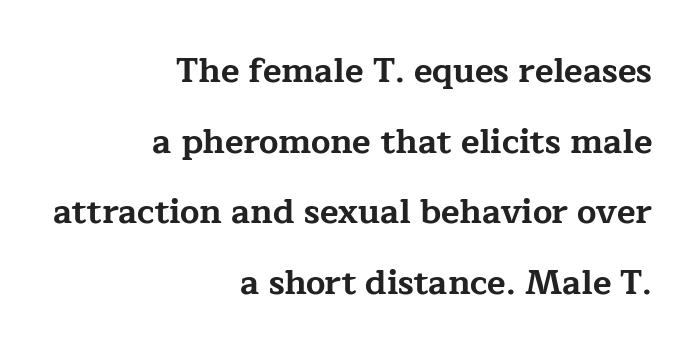
Reading down the block, your eye finds every line finishing at a fixed right position. Vertical spacing — loose. Compared with typical body copy, the letter spacing here is the same. The passage shown is typed in a proportional face where columns would drift.
